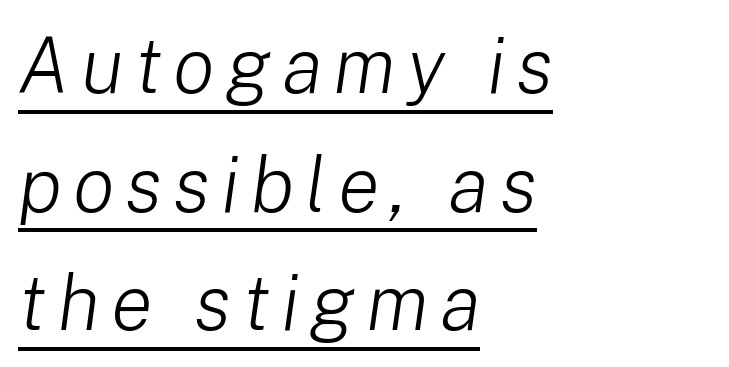
{"italic": "yes", "lean": "right", "slant_degrees": 8, "bold": "no", "weight": "light", "width": "normal", "stroke_contrast": "low", "x_height": "medium", "monospaced": "no", "underline": "yes", "align": "left", "line_spacing": "normal", "line_spacing_ratio": 1.52, "glyph_px": 78}
